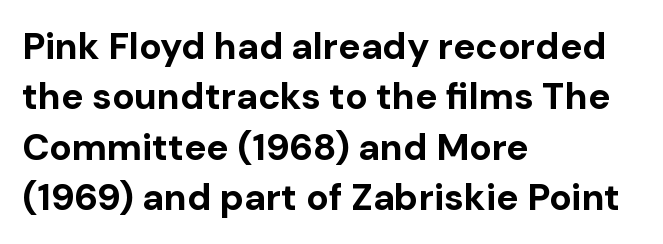
Q: Is the text bold? A: Yes.
Q: Is the text italic (slanted)? A: No, it is upright.
Q: Is the typeface a serif or a sans-serif typeface? A: Sans-serif.
Q: Is the text underlined? A: No.
Q: How is the paragraph aligned? A: Left-aligned.
Q: Is the spacing between letters normal or unusually wide? A: Normal.
Q: Is the spacing between lines tight, normal or loose? A: Normal.
Q: Width (condensed, normal, or wide)? A: Normal.
Q: Stroke contrast? A: Low.
Q: x-height? A: Medium.
Q: Monospaced? A: No.
